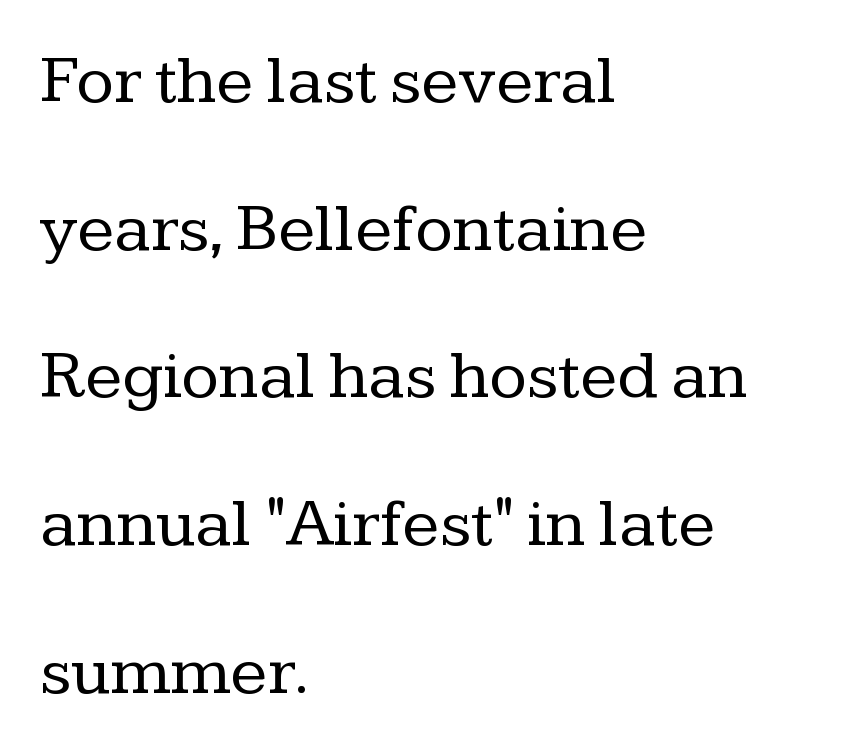
{"serif": "yes", "italic": "no", "bold": "no", "weight": "regular", "width": "normal", "stroke_contrast": "low", "x_height": "medium", "monospaced": "no", "underline": "no", "align": "left", "line_spacing": "loose", "line_spacing_ratio": 2.14, "letter_spacing": "normal", "letter_spacing_em": 0.0, "glyph_px": 69}
